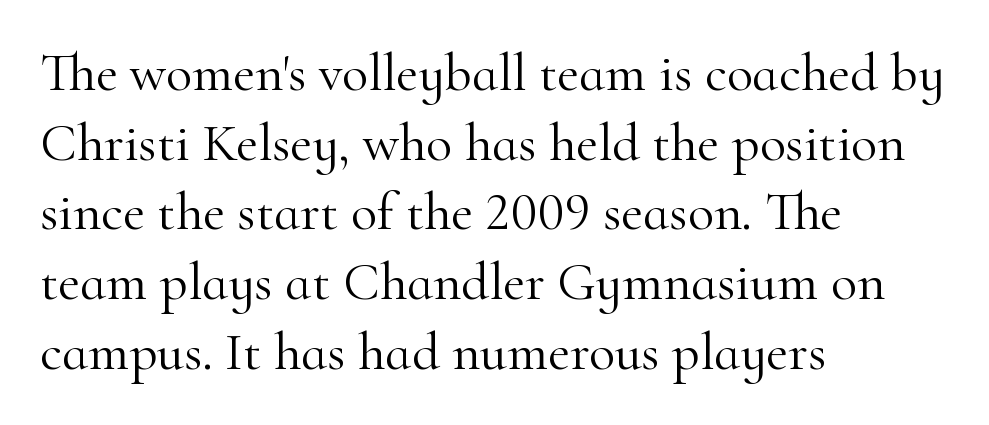
Q: Is the text bold? A: No.
Q: Is the text italic (slanted)? A: No, it is upright.
Q: Is the typeface a serif or a sans-serif typeface? A: Serif.
Q: Is the text underlined? A: No.
Q: How is the paragraph aligned? A: Left-aligned.
Q: Is the spacing between letters normal or unusually wide? A: Normal.
Q: Is the spacing between lines tight, normal or loose? A: Normal.
Q: Width (condensed, normal, or wide)? A: Normal.
Q: Stroke contrast? A: High.
Q: x-height? A: Small.
Q: Monospaced? A: No.
